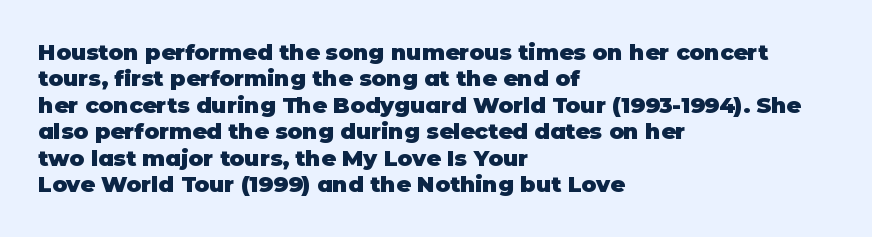
Q: Is the text bold? A: Yes.
Q: Is the text italic (slanted)? A: No, it is upright.
Q: Is the text underlined? A: No.
Q: How is the paragraph aligned? A: Left-aligned.
Q: Is the spacing between letters normal or unusually wide? A: Normal.
